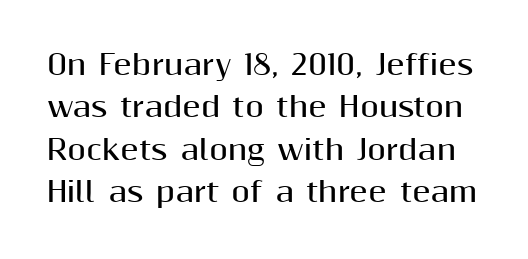
Each row of text sits above clean, open space. This block has exactly the height ordinary leading produces. Typographic density is high because the face is bold. The face used here is rendered with its standard letterfit. Unlike italic type, these characters show no tilt at all.
